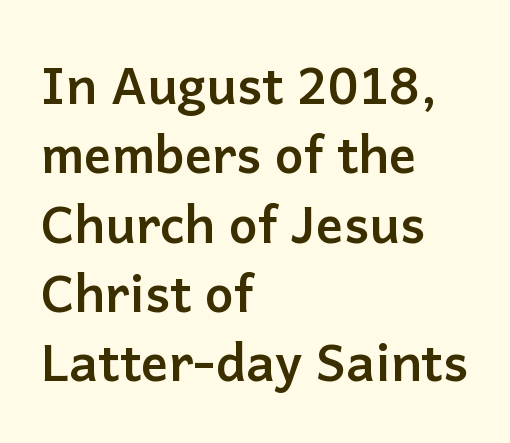
{"serif": "no", "italic": "no", "bold": "yes", "weight": "semibold", "width": "normal", "stroke_contrast": "low", "x_height": "medium", "monospaced": "no", "underline": "no", "align": "left", "line_spacing": "normal", "line_spacing_ratio": 1.36, "letter_spacing": "normal", "letter_spacing_em": 0.0, "glyph_px": 51}
